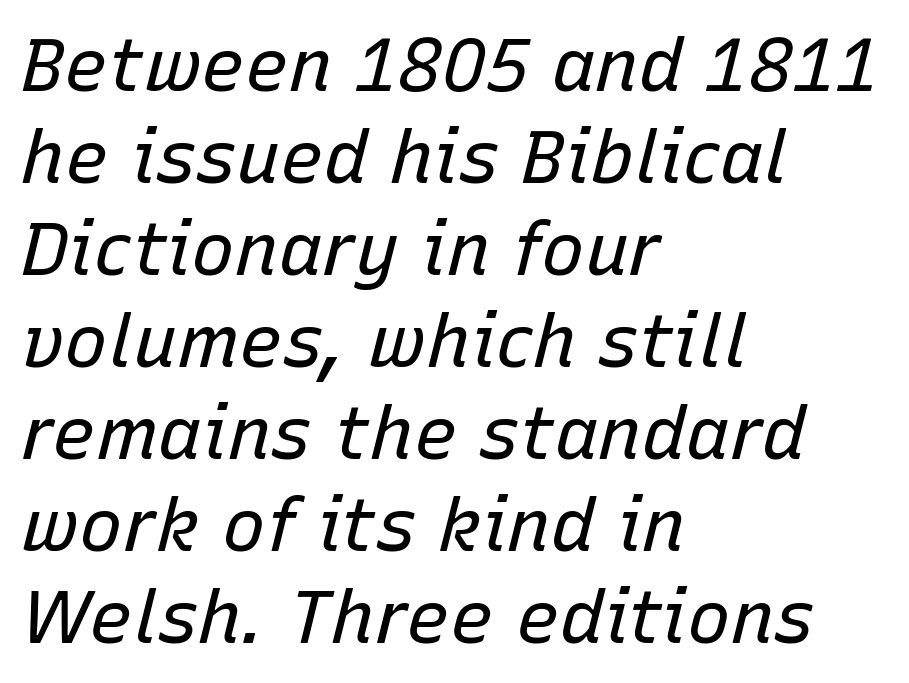
The image shows 73 px regular-weight type, italic (leaning right); set left-aligned, normal line spacing (1.26x), normal letter spacing, not underlined; low stroke contrast and a medium x-height.
